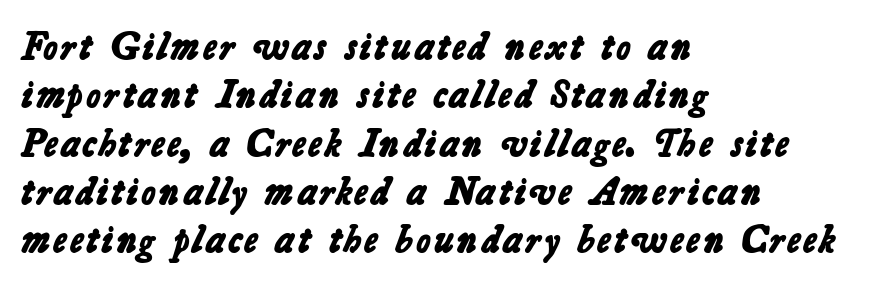
The image shows 39 px bold sans-serif type; set left-aligned, line spacing 1.24x, normal letter spacing, not underlined; low stroke contrast and a medium x-height.
